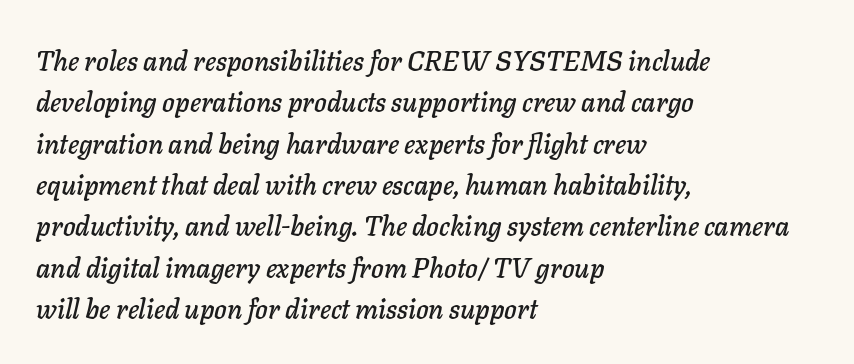
{"italic": "yes", "lean": "right", "slant_degrees": 11, "underline": "no", "align": "left", "line_spacing": "normal", "line_spacing_ratio": 1.53, "letter_spacing": "normal", "letter_spacing_em": 0.0, "glyph_px": 27}
